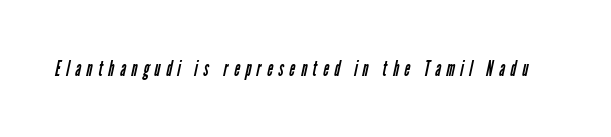
The image shows 22 px text type; set unusually wide letter spacing (+0.26 em), not underlined.
